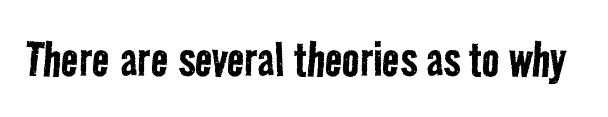
Weight: in the light-to-regular range. Nobody touched the tracking dial on this one. The rendering shows plain stroke endings on the letterforms — a sans-serif design. Each letter keeps its own natural width here, so spacing adapts to shape. No word sits above an underline.
